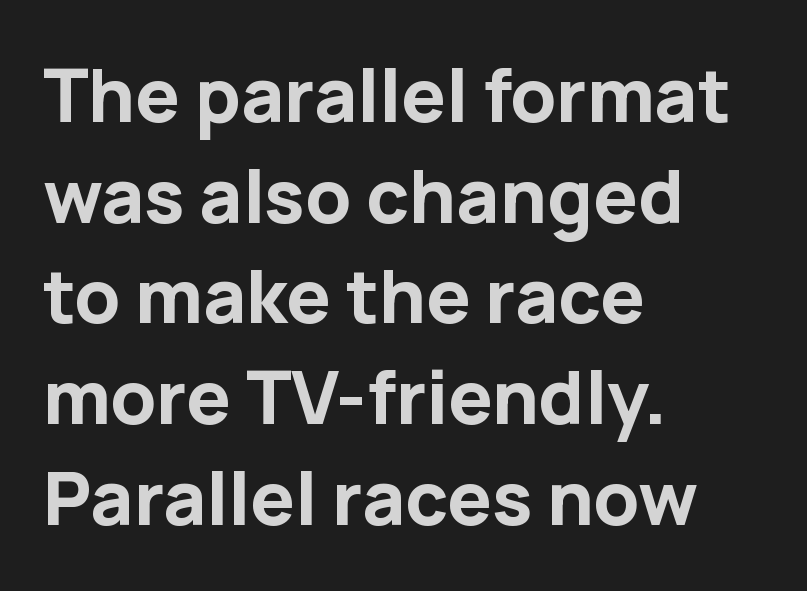
The image shows 74 px bold sans-serif type, upright; set left-aligned, normal line spacing (1.36x), normal letter spacing, not underlined; low stroke contrast and a medium x-height.
